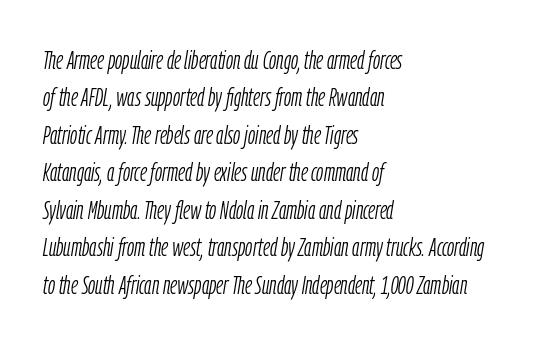
Characters are canted at an angle relative to the baseline's perpendicular. The font is comparable to plain body text, perhaps lighter. The lines are quadded left. Standard letterfit; no display-style spreading of the glyphs. Unmarked baselines from the first word to the last. Each new line begins a customary step beneath the previous one.
